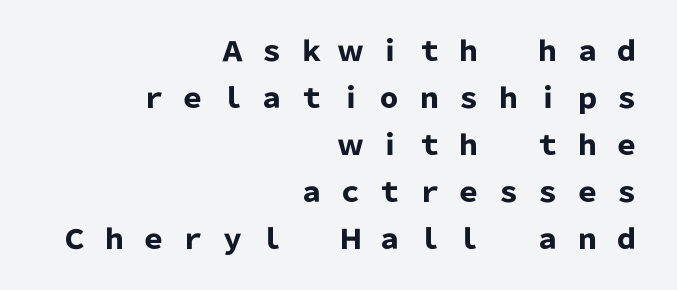
{"italic": "no", "bold": "yes", "underline": "no", "align": "right", "line_spacing_ratio": 1.74, "letter_spacing": "wide", "letter_spacing_em": 0.46, "glyph_px": 27}
